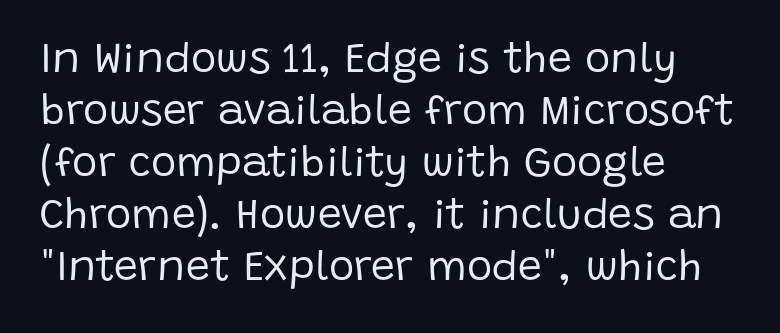
The image shows 43 px regular-weight sans-serif type, upright; set left-aligned, line spacing 1.21x, normal letter spacing, not underlined; low stroke contrast and a large x-height.
